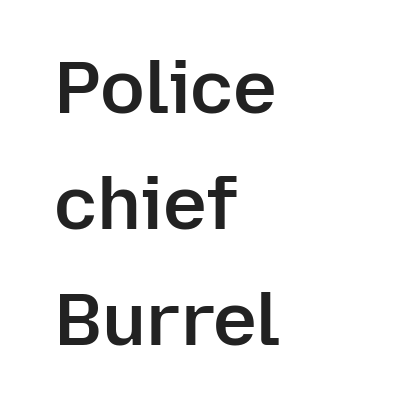
{"serif": "no", "italic": "no", "bold": "semi", "weight": "semibold", "width": "normal", "stroke_contrast": "low", "x_height": "medium", "monospaced": "no", "underline": "no", "align": "left", "line_spacing": "normal", "line_spacing_ratio": 1.57, "letter_spacing": "normal", "letter_spacing_em": 0.0, "glyph_px": 74}
